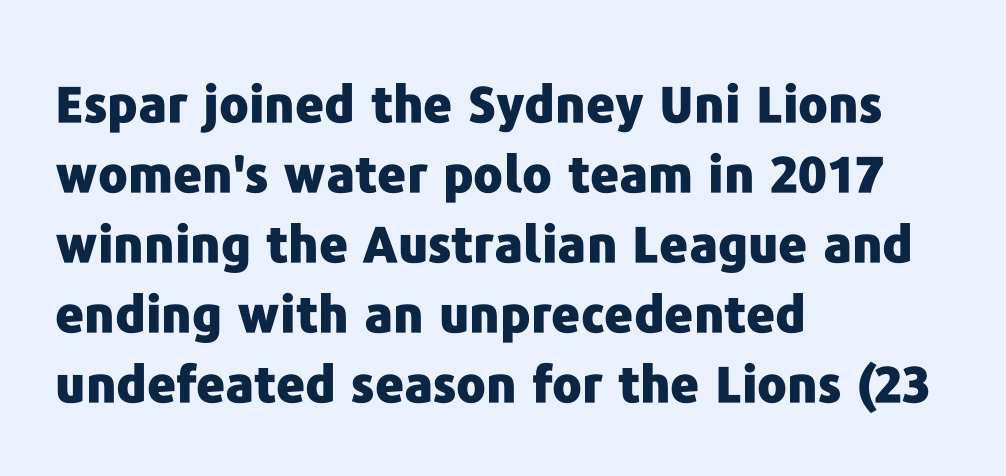
Leftover space on each line is placed entirely after the last word. Descenders are the only things crossing below the line. This is roman type, the default non-slanted kind. Is this a fixed-width face? No — the glyphs have proportional, varying widths. Type style note: lacks serifs. Chunky letters — that's bold for sure.
